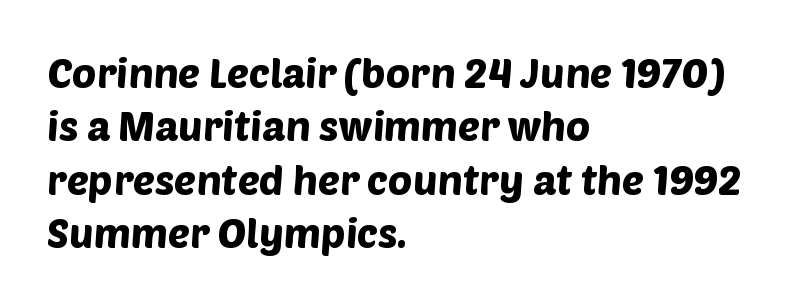
The image shows 41 px sans-serif type; set left-aligned, normal line spacing (1.3x), normal letter spacing, not underlined; low stroke contrast and a large x-height.
